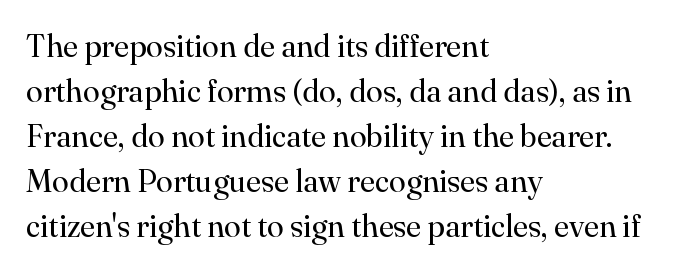
Letters have the restrained weight of plain body copy at most. Observe the ordinary spacing: letters are neighbours, not strangers. Teacher's note: observe the even left margin — that is flush-left alignment. The letters carry serifs — small finishing strokes at the ends of their stems. Tall strokes in this sample are plumb rather than angled. Descender tails drop into unmarked territory.
